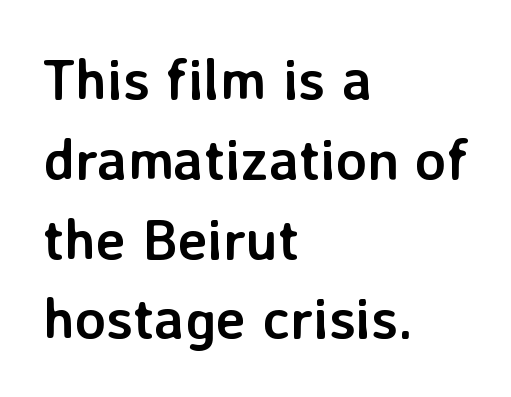
{"serif": "no", "italic": "no", "bold": "yes", "weight": "semibold", "width": "normal", "stroke_contrast": "low", "x_height": "medium", "monospaced": "no", "underline": "no", "align": "left", "line_spacing": "normal", "line_spacing_ratio": 1.4, "letter_spacing": "normal", "letter_spacing_em": 0.0, "glyph_px": 57}
